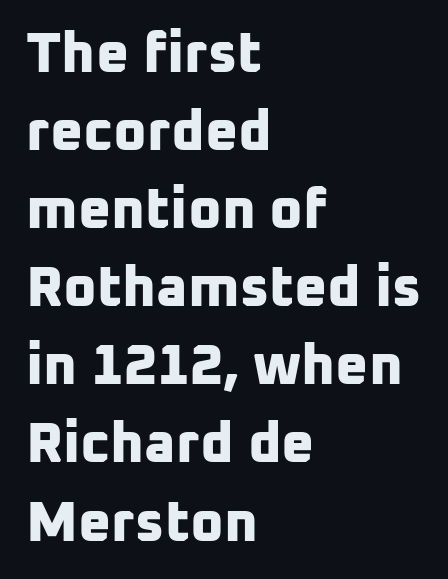
{"serif": "no", "bold": "yes", "weight": "bold", "width": "normal", "stroke_contrast": "low", "x_height": "medium", "monospaced": "no", "underline": "no", "align": "left", "line_spacing": "normal", "line_spacing_ratio": 1.37, "letter_spacing": "normal", "letter_spacing_em": 0.0, "glyph_px": 57}
